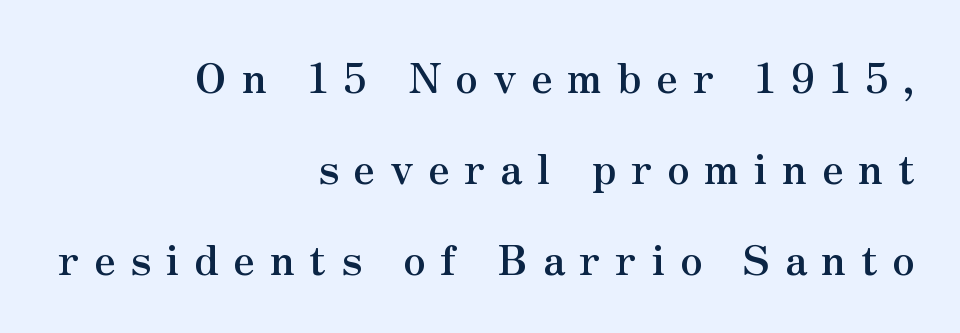
{"serif": "yes", "italic": "no", "bold": "yes", "weight": "semibold", "width": "normal", "stroke_contrast": "medium", "x_height": "small", "monospaced": "no", "underline": "no", "align": "right", "line_spacing": "loose", "line_spacing_ratio": 2.22, "letter_spacing": "wide", "letter_spacing_em": 0.36, "glyph_px": 41}
